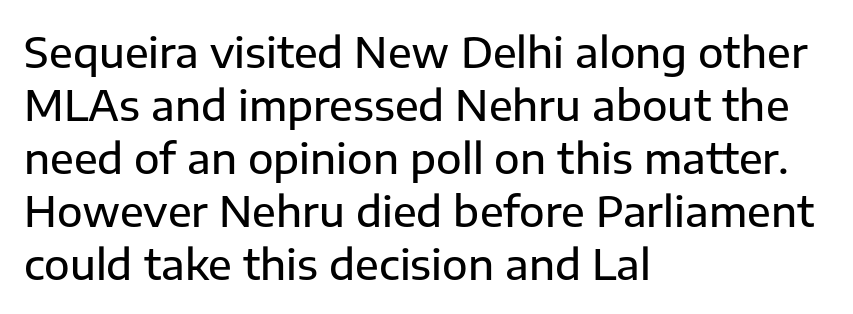
The image shows 42 px sans-serif type, upright; set left-aligned, normal line spacing (1.26x), normal letter spacing, not underlined; low stroke contrast and a medium x-height.
